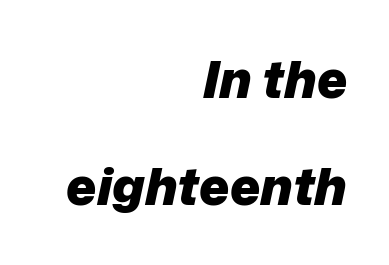
The rag falls on the left side of this text block. The strip under each line holds only bare page. The designer dialed line spacing up above the default. The tracking reads as untouched default to a designer's eye.
